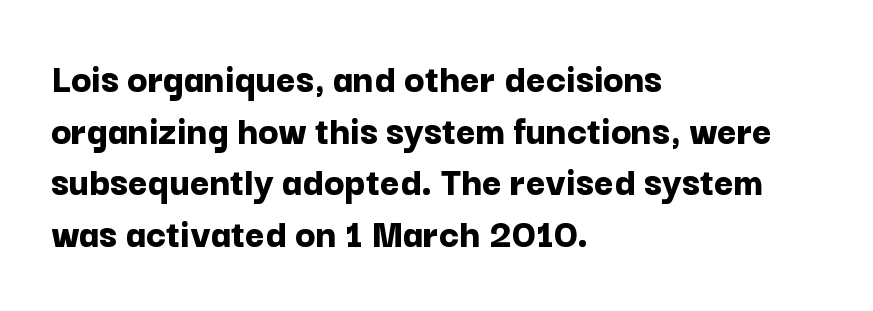
Caption: multi-line text, flush left, ragged right. Vertical strokes here are truly vertical. Think of a printed novel: that variable character pitch is what you see here. What stands out about the letter spacing? Nothing — it is the standard amount. Observe the absence of serifs on each vertical stroke in this sample. How heavy is the stroke? Heavy — this is a bold.
